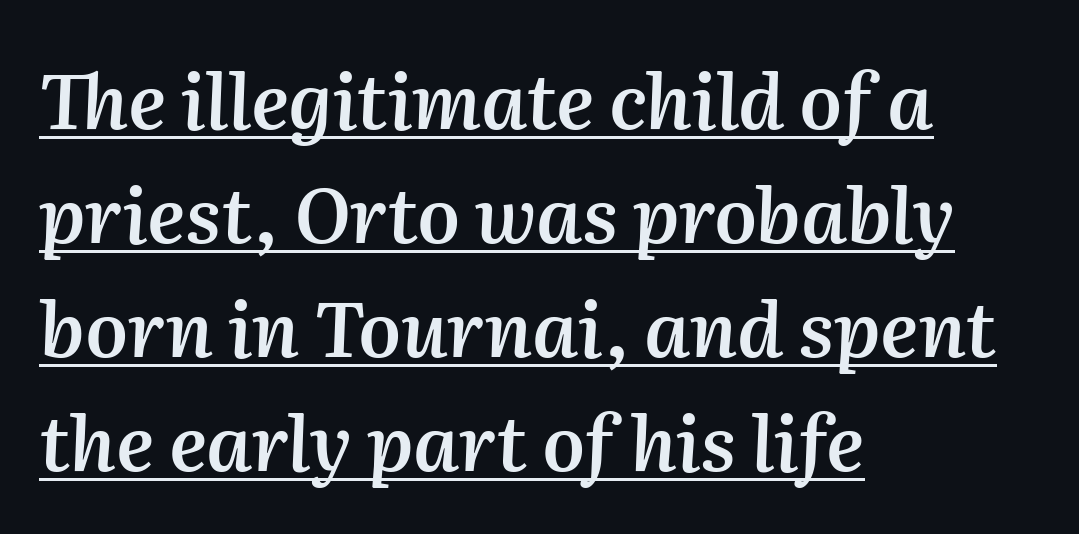
{"italic": "yes", "lean": "right", "slant_degrees": 2, "bold": "semi", "weight": "semibold", "width": "normal", "stroke_contrast": "medium", "x_height": "medium", "monospaced": "no", "underline": "yes", "align": "left", "line_spacing": "normal", "line_spacing_ratio": 1.5, "letter_spacing": "normal", "letter_spacing_em": 0.0, "glyph_px": 76}
